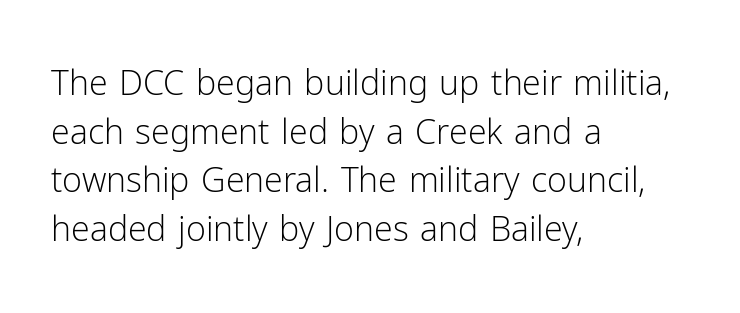
Q: Is the text bold? A: No.
Q: Is the text italic (slanted)? A: No, it is upright.
Q: Is the typeface a serif or a sans-serif typeface? A: Sans-serif.
Q: Is the text underlined? A: No.
Q: How is the paragraph aligned? A: Left-aligned.
Q: Is the spacing between letters normal or unusually wide? A: Normal.
Q: Is the spacing between lines tight, normal or loose? A: Normal.
Q: Width (condensed, normal, or wide)? A: Normal.
Q: Stroke contrast? A: Low.
Q: x-height? A: Medium.
Q: Monospaced? A: No.
